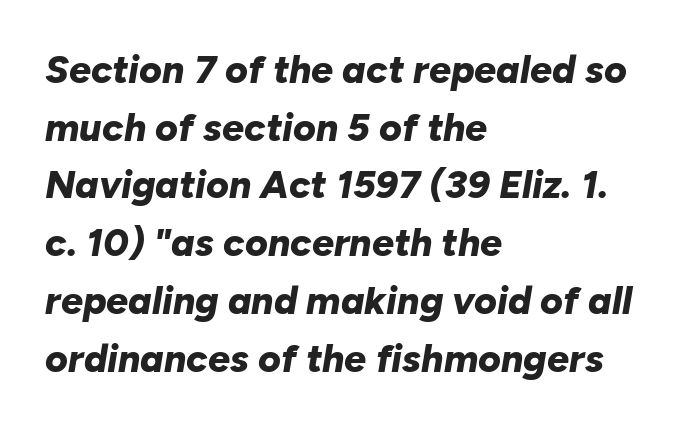
This rendering leaves character spacing at its baseline value. If you drew a ruler down the left edge, every line would touch it. Type without underlining. Do the characters align in a grid? No, the font is proportional. Evenly set lines give the paragraph a standard silhouette.
